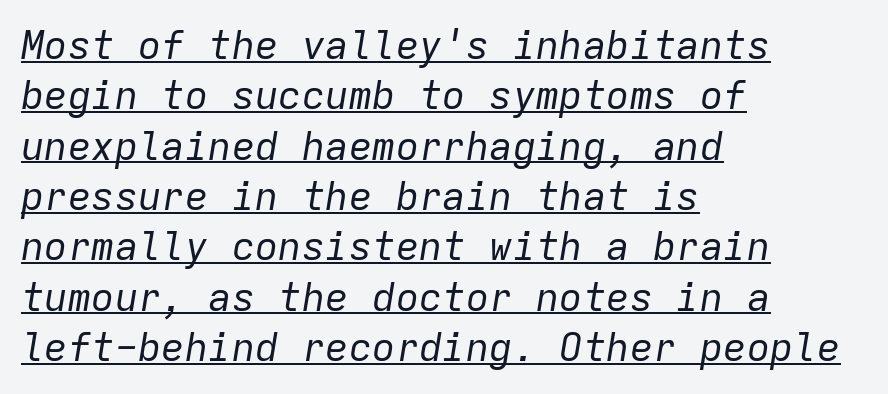
{"italic": "yes", "lean": "right", "slant_degrees": 9, "bold": "no", "weight": "regular", "width": "normal", "stroke_contrast": "low", "x_height": "medium", "monospaced": "yes", "underline": "yes", "align": "left", "line_spacing": "normal", "line_spacing_ratio": 1.29, "letter_spacing": "normal", "letter_spacing_em": 0.0, "glyph_px": 39}
